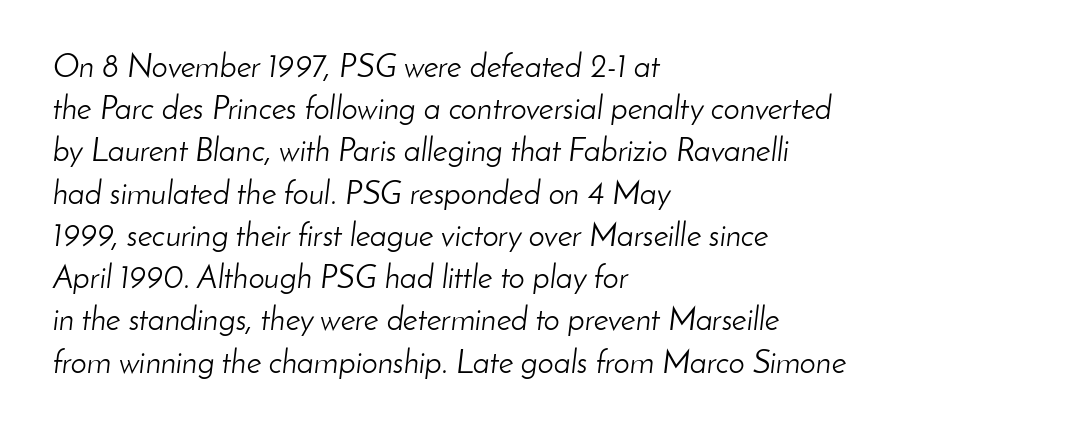
Q: Is the text bold? A: No.
Q: Is the text italic (slanted)? A: Yes, it leans right by about 8 degrees.
Q: Is the text underlined? A: No.
Q: How is the paragraph aligned? A: Left-aligned.
Q: Is the spacing between letters normal or unusually wide? A: Normal.
Q: Is the spacing between lines tight, normal or loose? A: Normal.
Q: Width (condensed, normal, or wide)? A: Normal.
Q: Stroke contrast? A: Low.
Q: x-height? A: Small.
Q: Monospaced? A: No.
